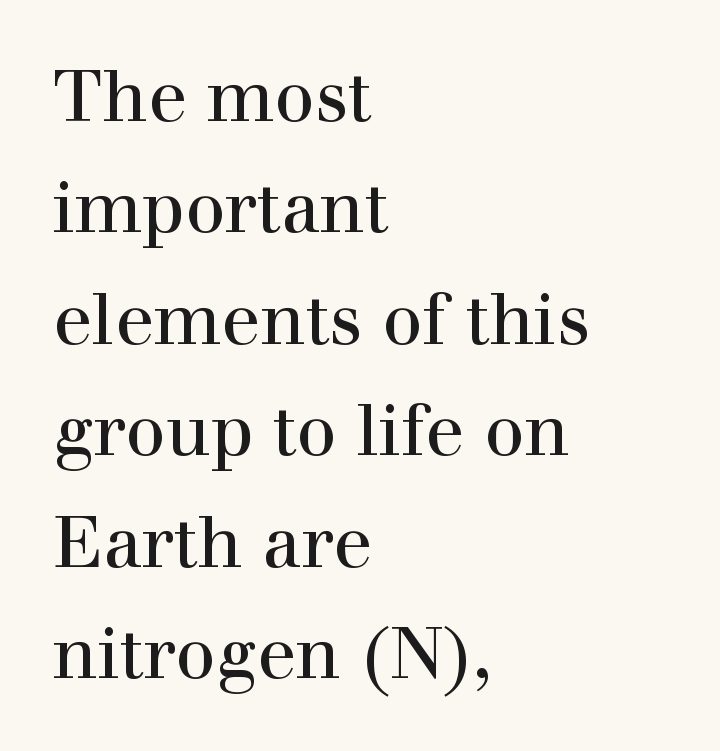
The rendering keeps characters at their native spacing. The block of text has a typical density, with ordinary space between rows. Does the type have serifs? Yes, each stem ends in a small foot. Rendered with straight, roman letterforms. Bare-footed words on every line.
